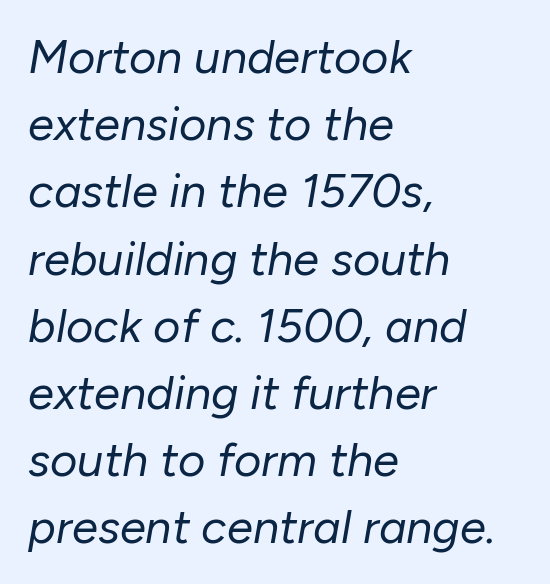
The image shows 47 px regular-weight type, italic (leaning right); set left-aligned, normal line spacing (1.43x), normal letter spacing, not underlined; low stroke contrast and a medium x-height.
